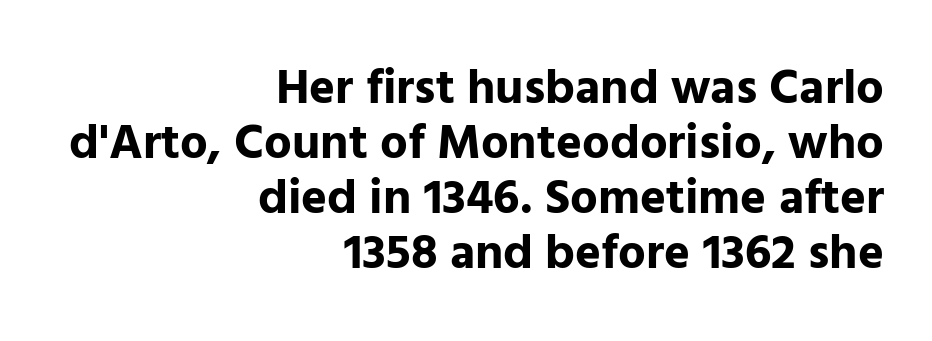
Interline gaps are noticeably narrow in this sample. The sample has been set heavy, in full bold. Nope, no serifs anywhere on these letters. Compared with a flush-left layout, this one pins lines to the opposite, right side.
